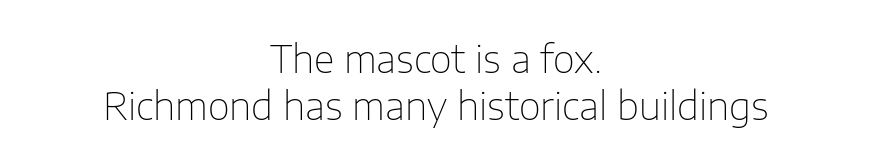
The image shows 38 px thin sans-serif type, upright; set centered, normal line spacing (1.25x), normal letter spacing, not underlined; low stroke contrast and a medium x-height.
